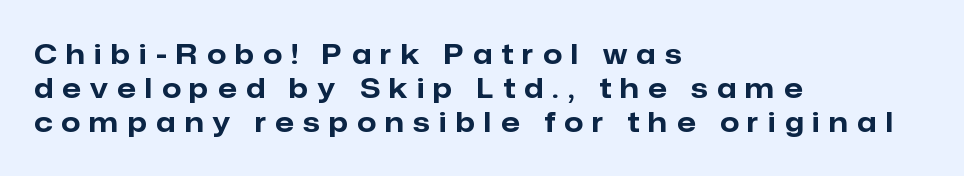
{"italic": "no", "bold": "yes", "underline": "no", "align": "left", "line_spacing": "normal", "line_spacing_ratio": 1.26, "letter_spacing": "wide", "letter_spacing_em": 0.35, "glyph_px": 27}
